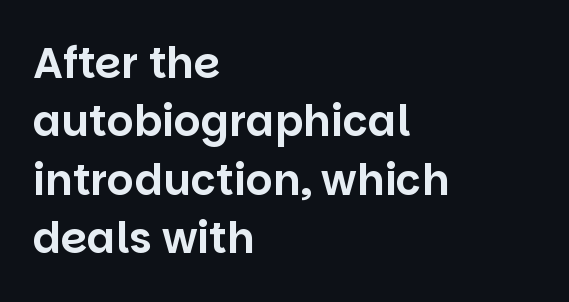
Q: Is the text italic (slanted)? A: No, it is upright.
Q: Is the typeface a serif or a sans-serif typeface? A: Sans-serif.
Q: Is the text underlined? A: No.
Q: How is the paragraph aligned? A: Left-aligned.
Q: Is the spacing between letters normal or unusually wide? A: Normal.
Q: Is the spacing between lines tight, normal or loose? A: Normal.
Q: Width (condensed, normal, or wide)? A: Normal.
Q: Stroke contrast? A: Low.
Q: x-height? A: Large.
Q: Monospaced? A: No.
